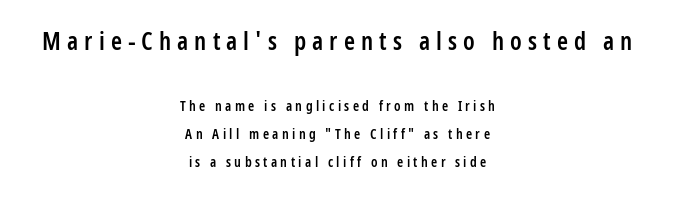
Q: Is the text bold? A: Semi-bold.
Q: Is the text italic (slanted)? A: No, it is upright.
Q: Is the text underlined? A: No.
Q: How is the paragraph aligned? A: Centered.
Q: Is the spacing between letters normal or unusually wide? A: Unusually wide.
Q: Is the spacing between lines tight, normal or loose? A: Loose.
Q: Which block of text is set in a larger size, the first (top) or the second (bottom)? A: The first (top) one.
